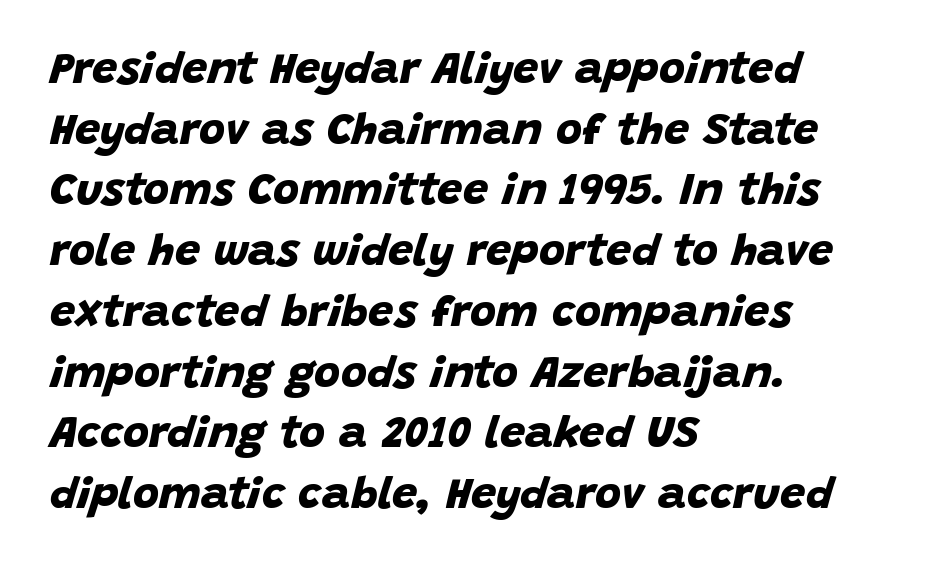
Q: Is the text bold? A: Yes.
Q: Is the typeface a serif or a sans-serif typeface? A: Sans-serif.
Q: Is the text underlined? A: No.
Q: How is the paragraph aligned? A: Left-aligned.
Q: Is the spacing between letters normal or unusually wide? A: Normal.
Q: Is the spacing between lines tight, normal or loose? A: Normal.
Q: Width (condensed, normal, or wide)? A: Normal.
Q: Stroke contrast? A: Low.
Q: x-height? A: Large.
Q: Monospaced? A: No.
